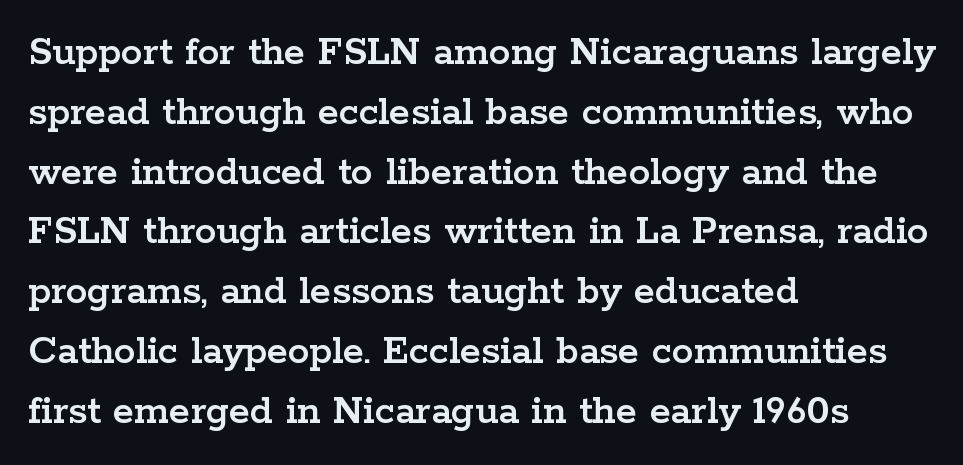
The image shows 43 px wide serif type, upright; set left-aligned, normal line spacing (1.39x), normal letter spacing, not underlined; low stroke contrast and a medium x-height.
